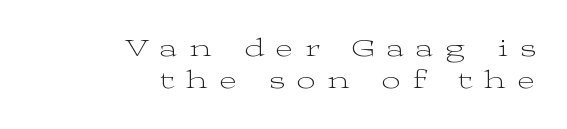
{"italic": "no", "bold": "no", "underline": "no", "align": "right", "line_spacing_ratio": 1.24, "letter_spacing": "wide", "letter_spacing_em": 0.47, "glyph_px": 26}
